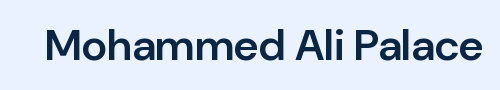
The image shows 44 px semibold sans-serif type, upright; set normal letter spacing, not underlined; low stroke contrast and a medium x-height.
